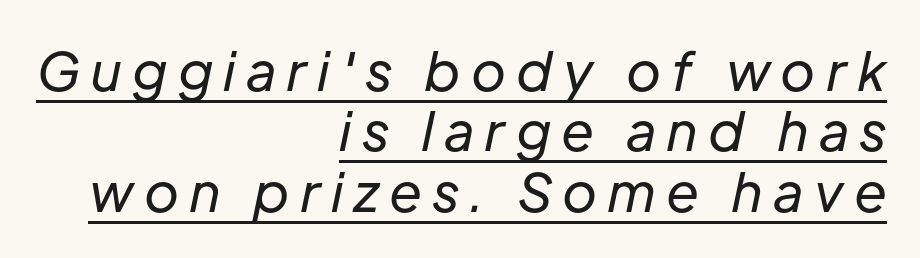
{"italic": "yes", "lean": "right", "slant_degrees": 12, "bold": "no", "weight": "regular", "width": "normal", "stroke_contrast": "low", "x_height": "medium", "monospaced": "no", "underline": "yes", "align": "right", "line_spacing": "tight", "line_spacing_ratio": 1.14, "glyph_px": 53}
